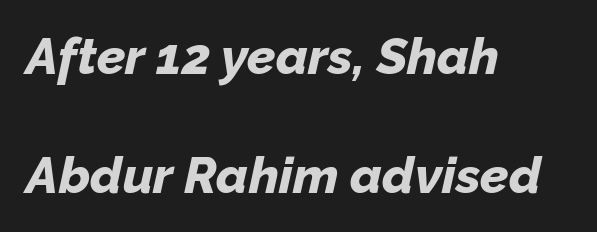
{"italic": "yes", "lean": "right", "slant_degrees": 12, "bold": "yes", "weight": "bold", "width": "normal", "stroke_contrast": "low", "x_height": "medium", "monospaced": "no", "underline": "no", "align": "left", "line_spacing": "loose", "line_spacing_ratio": 2.34, "letter_spacing": "normal", "letter_spacing_em": 0.0, "glyph_px": 51}
